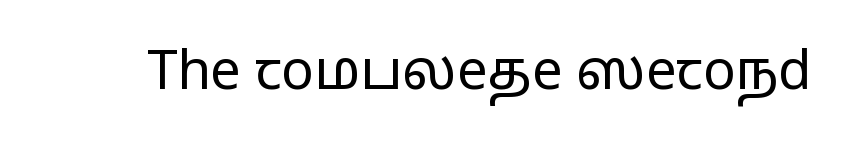
The image shows 54 px regular-weight, wide sans-serif type, upright; set normal letter spacing, not underlined; low stroke contrast and a medium x-height.
